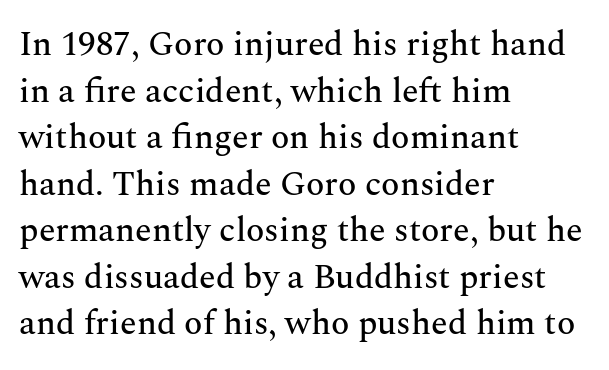
Q: Is the text italic (slanted)? A: No, it is upright.
Q: Is the typeface a serif or a sans-serif typeface? A: Serif.
Q: Is the text underlined? A: No.
Q: How is the paragraph aligned? A: Left-aligned.
Q: Is the spacing between letters normal or unusually wide? A: Normal.
Q: Is the spacing between lines tight, normal or loose? A: Normal.
Q: Width (condensed, normal, or wide)? A: Normal.
Q: Stroke contrast? A: Medium.
Q: x-height? A: Medium.
Q: Monospaced? A: No.
